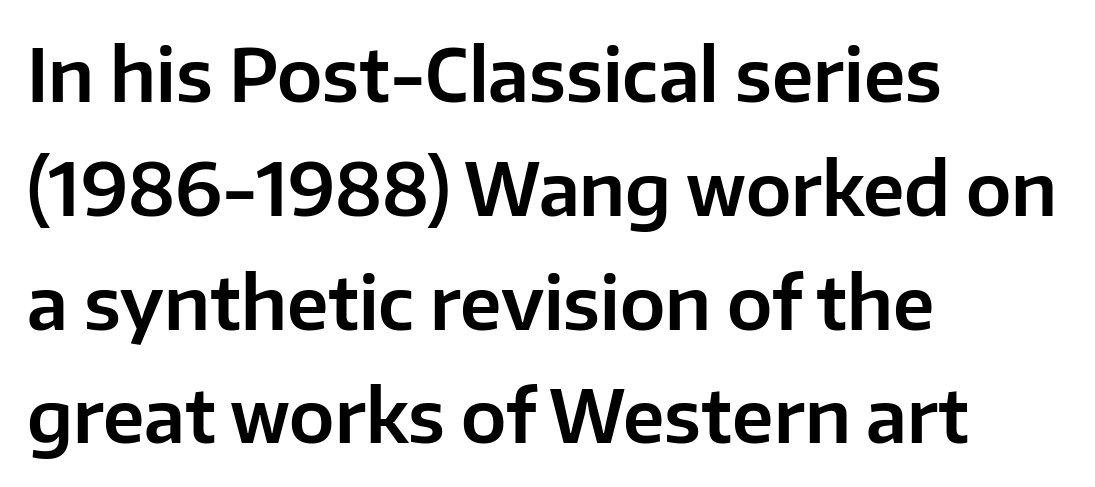
Tall strokes in this sample are plumb rather than angled. Think of a printed novel: that variable character pitch is what you see here. Nobody drew a line under any word here. Each letter's strokes conclude bluntly, with no projecting serifs. Notice how descenders clear the ascenders below comfortably — that's standard leading. Does the copy run flush right? No — it runs flush left.
